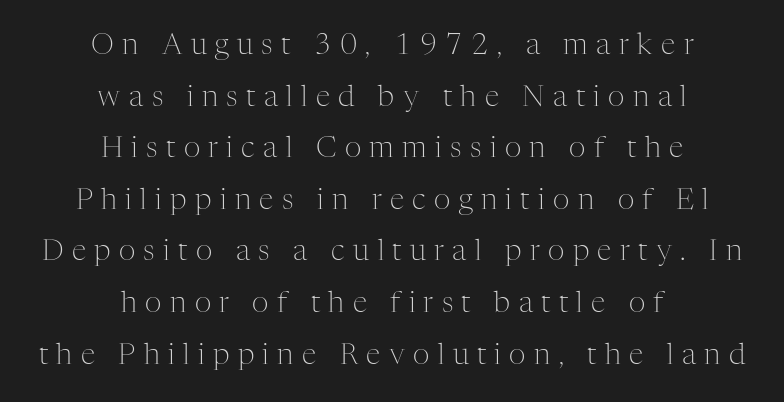
This reads as an unemphasized weight, regular at the heaviest. The strip under each line holds only bare page. The face used here is seriffed, in the tradition of book romans. The rendering uses natural spacing where letterforms have individual widths.
